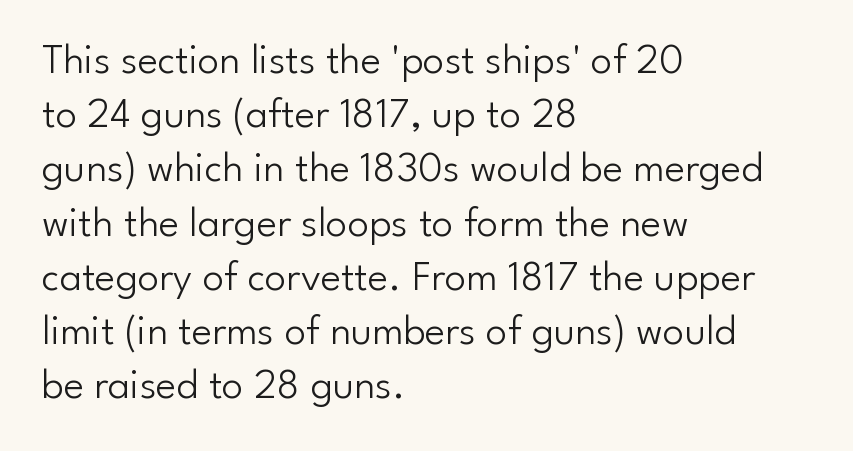
The image shows 43 px light sans-serif type, upright; set left-aligned, normal line spacing (1.26x), normal letter spacing, not underlined; low stroke contrast and a small x-height.
